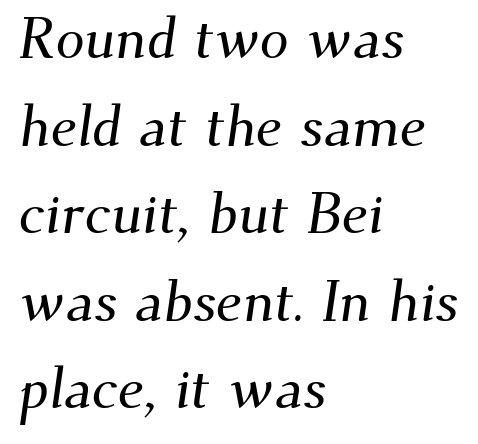
{"serif": "yes", "width": "normal", "stroke_contrast": "medium", "x_height": "small", "monospaced": "no", "underline": "no", "align": "left", "line_spacing": "normal", "line_spacing_ratio": 1.51, "letter_spacing": "normal", "letter_spacing_em": 0.0, "glyph_px": 58}
